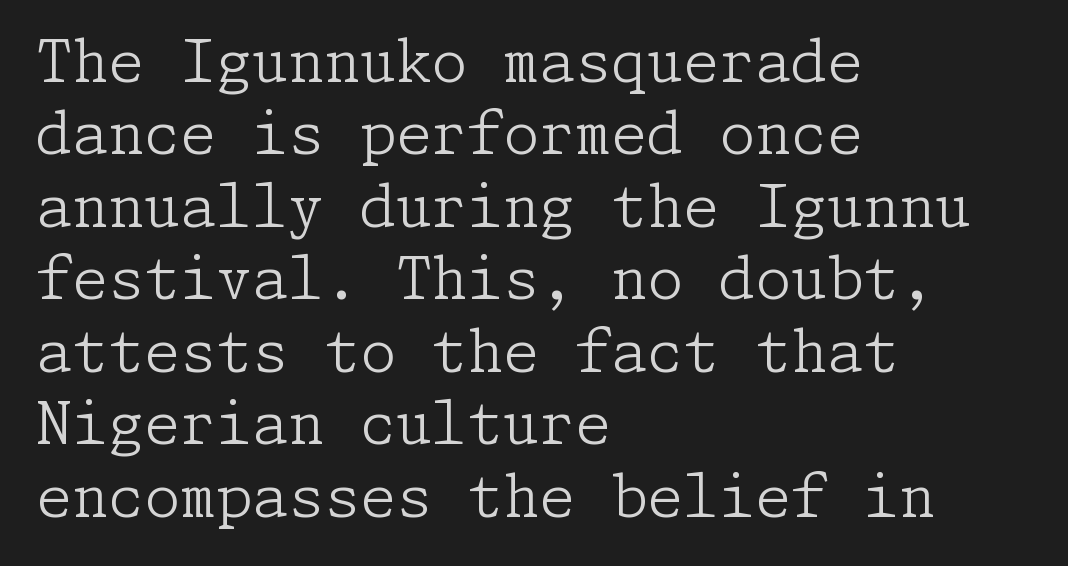
The image shows 58 px light serif type, upright; set left-aligned, normal line spacing (1.25x), normal letter spacing, not underlined; low stroke contrast and a medium x-height.
